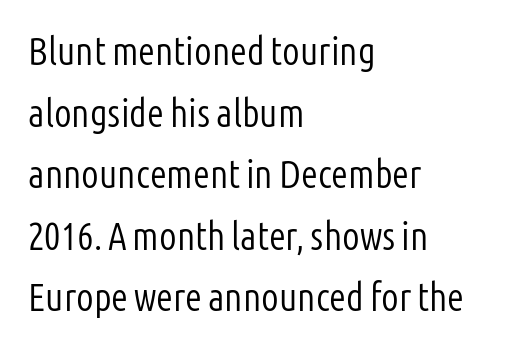
The image shows 39 px light, condensed sans-serif type, upright; set left-aligned, normal line spacing (1.58x), normal letter spacing, not underlined; low stroke contrast and a medium x-height.
